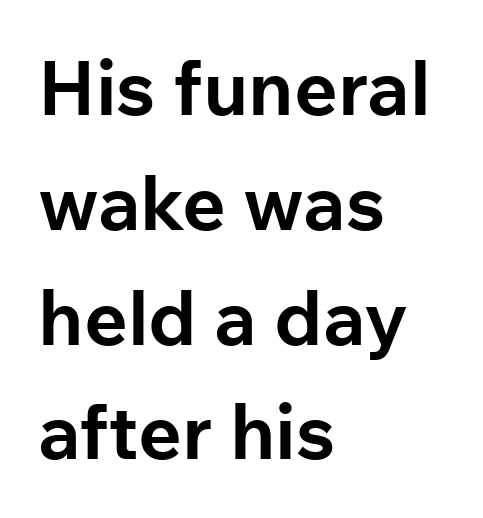
The image shows 76 px bold sans-serif type, upright; set left-aligned, normal line spacing (1.51x), normal letter spacing, not underlined; low stroke contrast and a medium x-height.
